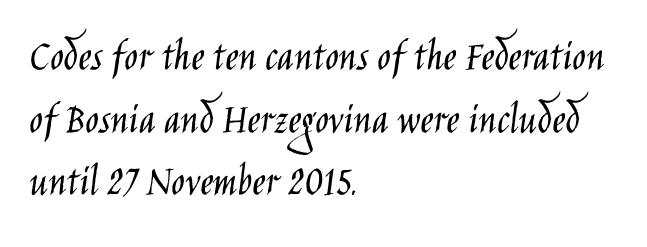
{"serif": "no", "bold": "no", "weight": "light", "width": "condensed", "stroke_contrast": "low", "x_height": "large", "monospaced": "no", "underline": "no", "align": "left", "line_spacing": "normal", "line_spacing_ratio": 1.39, "letter_spacing": "normal", "letter_spacing_em": 0.0, "glyph_px": 45}
